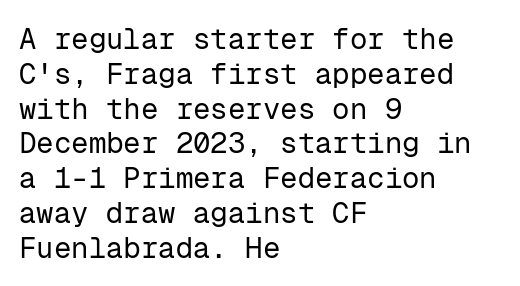
The image shows 29 px regular-weight sans-serif type, upright, monospaced; set left-aligned, line spacing 1.2x, normal letter spacing, not underlined; low stroke contrast and a medium x-height.
